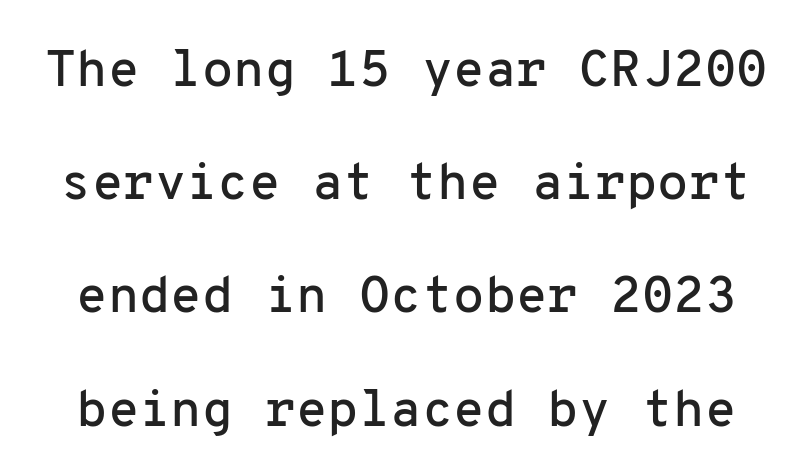
Q: Is the text italic (slanted)? A: No, it is upright.
Q: Is the typeface a serif or a sans-serif typeface? A: Sans-serif.
Q: Is the text underlined? A: No.
Q: Is the spacing between letters normal or unusually wide? A: Normal.
Q: Is the spacing between lines tight, normal or loose? A: Loose.
Q: Width (condensed, normal, or wide)? A: Normal.
Q: Stroke contrast? A: Low.
Q: x-height? A: Medium.
Q: Monospaced? A: Yes.
